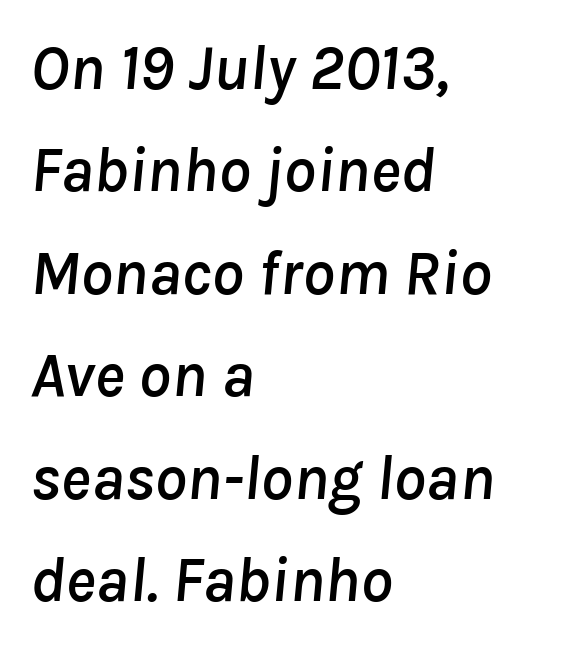
The image shows 64 px text type, italic (leaning right); set left-aligned, normal line spacing (1.6x), normal letter spacing, not underlined; low stroke contrast and a medium x-height.
